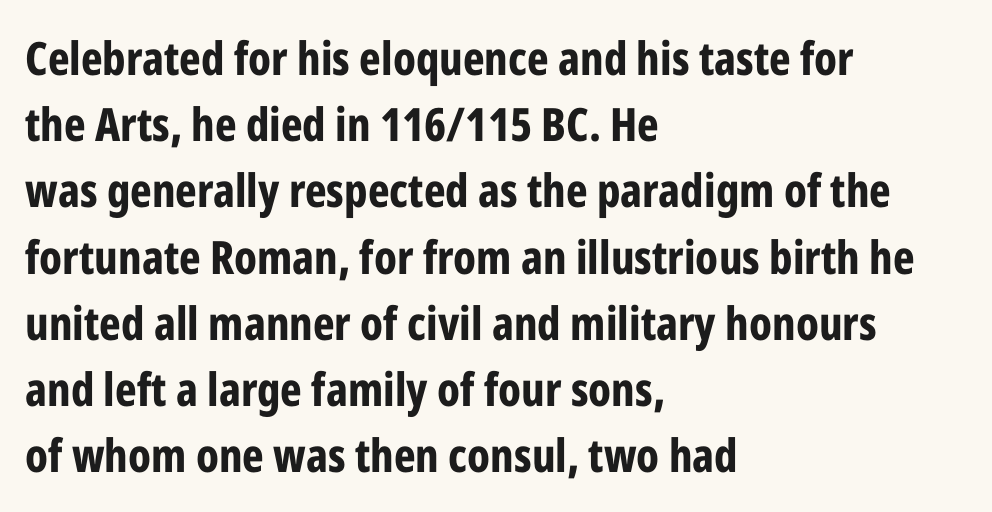
The image shows 46 px bold, condensed sans-serif type, upright; set left-aligned, normal line spacing (1.44x), normal letter spacing, not underlined; low stroke contrast and a medium x-height.
